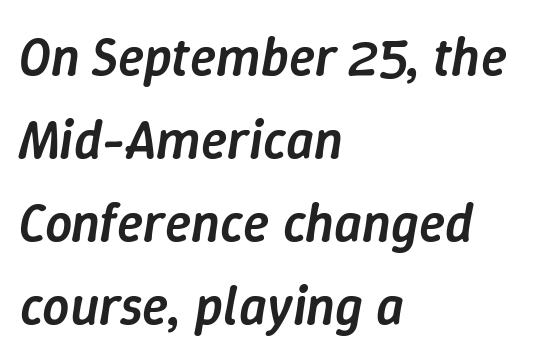
Compared with ordinary roman type, these characters are visibly tilted. Alignment: flush left. The specimen omits any rule beneath the text block's lines. The typesetting leans somewhat heavy: a semibold. The passage shown is typed in a proportional face where columns would drift. The rendering keeps characters at their native spacing.
